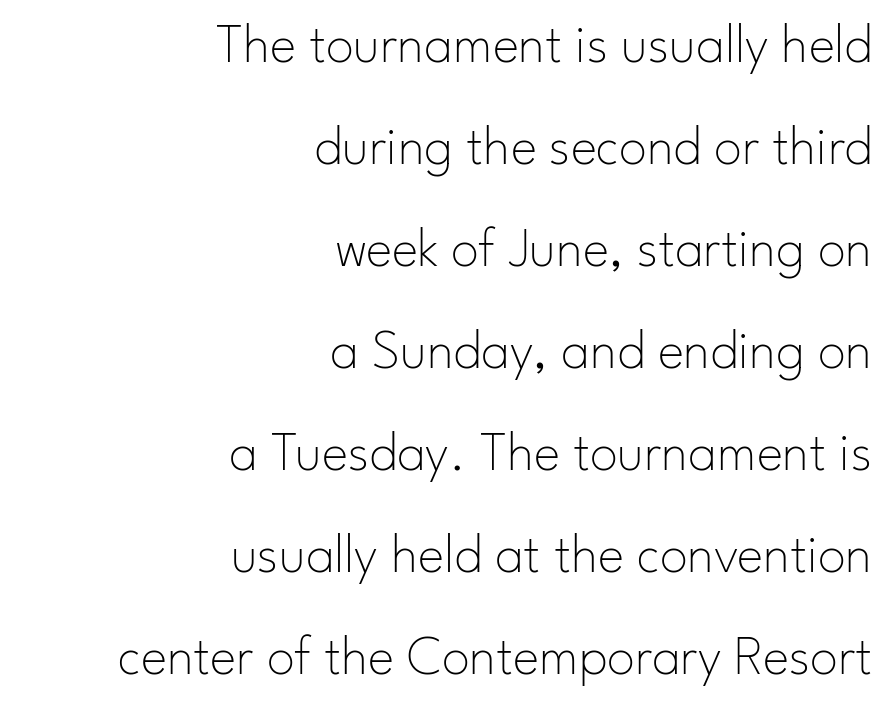
Q: Is the text bold? A: No.
Q: Is the text italic (slanted)? A: No, it is upright.
Q: Is the typeface a serif or a sans-serif typeface? A: Sans-serif.
Q: Is the text underlined? A: No.
Q: How is the paragraph aligned? A: Right-aligned.
Q: Is the spacing between letters normal or unusually wide? A: Normal.
Q: Width (condensed, normal, or wide)? A: Normal.
Q: Stroke contrast? A: Low.
Q: x-height? A: Small.
Q: Monospaced? A: No.
